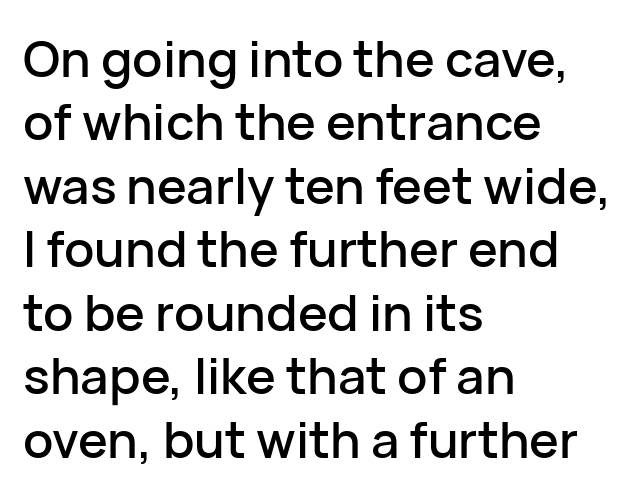
The image shows 50 px sans-serif type, upright; set left-aligned, normal line spacing (1.27x), normal letter spacing, not underlined; low stroke contrast and a medium x-height.
